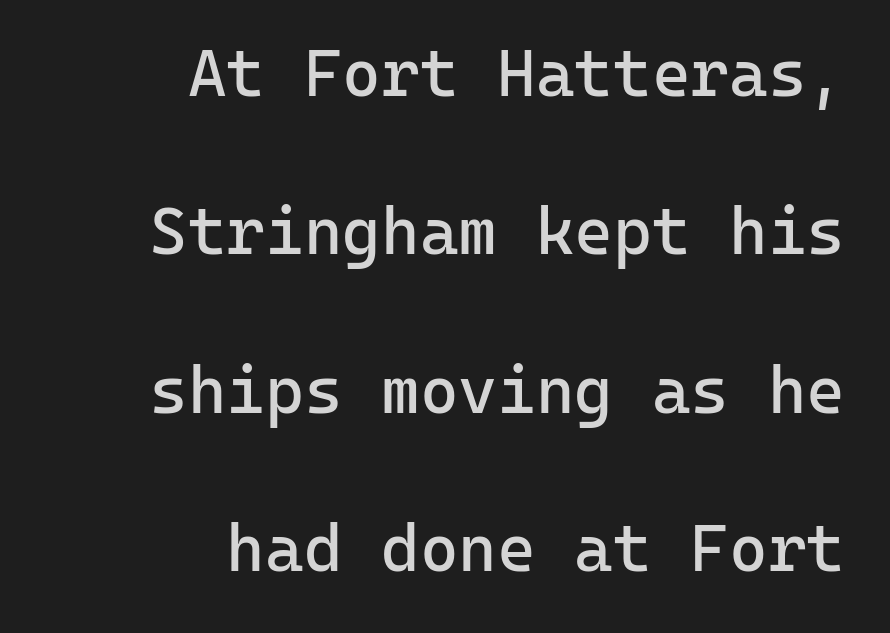
{"serif": "no", "italic": "no", "bold": "no", "weight": "regular", "width": "normal", "stroke_contrast": "low", "x_height": "medium", "monospaced": "yes", "underline": "no", "align": "right", "line_spacing": "loose", "line_spacing_ratio": 2.4, "letter_spacing": "normal", "letter_spacing_em": 0.0, "glyph_px": 66}
